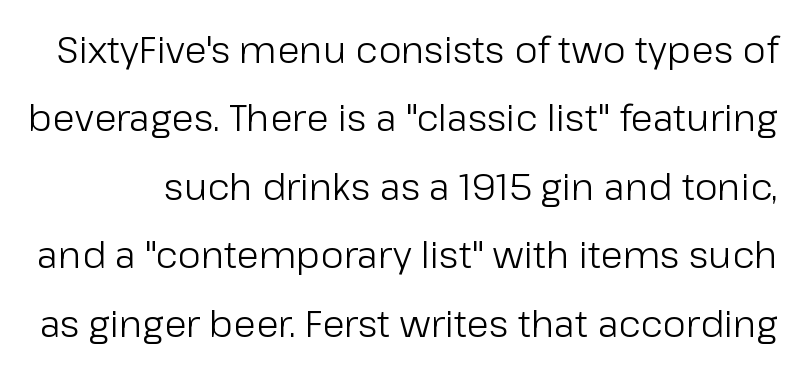
{"serif": "no", "italic": "no", "bold": "no", "weight": "light", "width": "normal", "stroke_contrast": "low", "x_height": "medium", "monospaced": "no", "underline": "no", "line_spacing_ratio": 1.85, "letter_spacing": "normal", "letter_spacing_em": 0.0, "glyph_px": 37}
